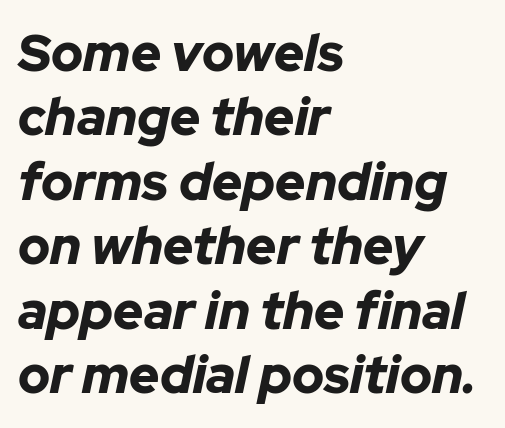
Posture: slanted. Does extra space separate the letters? No, they use regular spacing. Underline: absent. A dark, heavy texture on the line: the type is bold. Each letter keeps its own natural width here, so spacing adapts to shape. If you drew a ruler down the left edge, every line would touch it.
